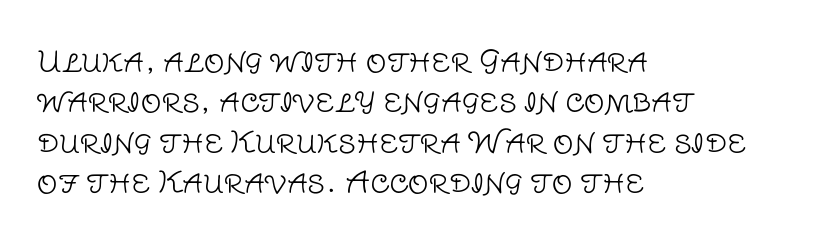
{"serif": "no", "bold": "no", "weight": "light", "width": "normal", "stroke_contrast": "low", "x_height": "large", "monospaced": "no", "underline": "no", "align": "left", "line_spacing": "normal", "line_spacing_ratio": 1.39, "letter_spacing": "normal", "letter_spacing_em": 0.0, "glyph_px": 29}
